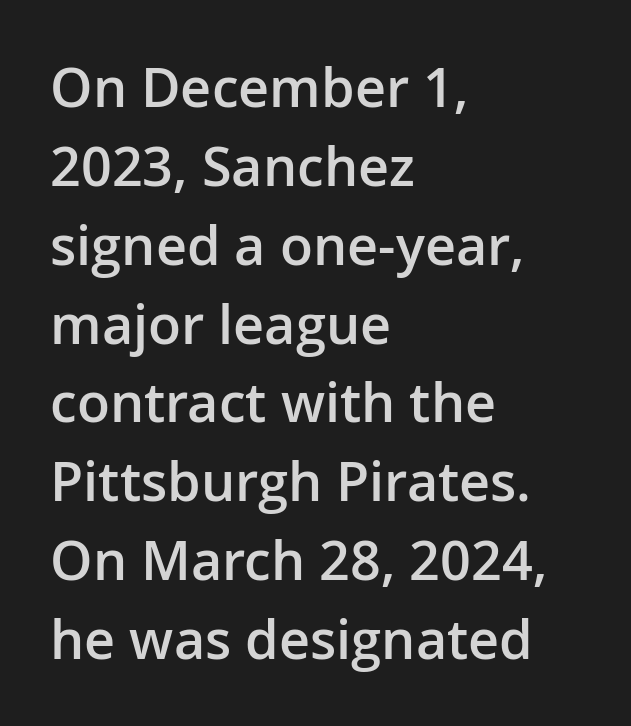
The image shows 54 px semibold sans-serif type, upright; set left-aligned, normal line spacing (1.46x), normal letter spacing, not underlined; low stroke contrast and a medium x-height.
